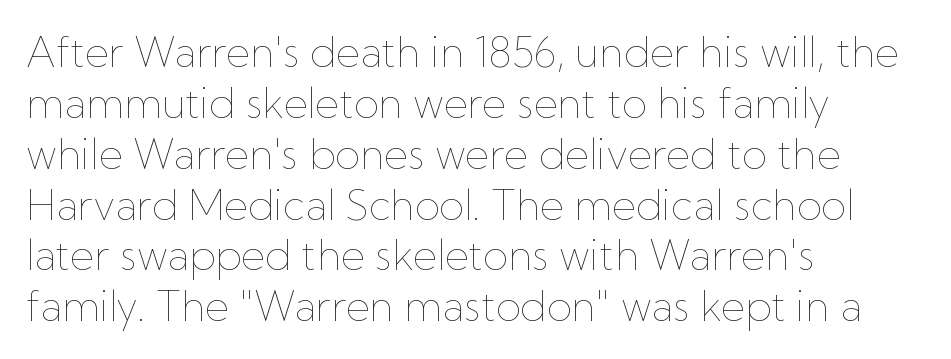
The zone under the glyphs is completely vacant. This is the regular roman posture of the typeface. Alignment: flush left. Observe the ordinary spacing: letters are neighbours, not strangers. Proportional: the letters do not fall into vertical columns. A quiet, ordinary-to-light weight characterises the typeface.
